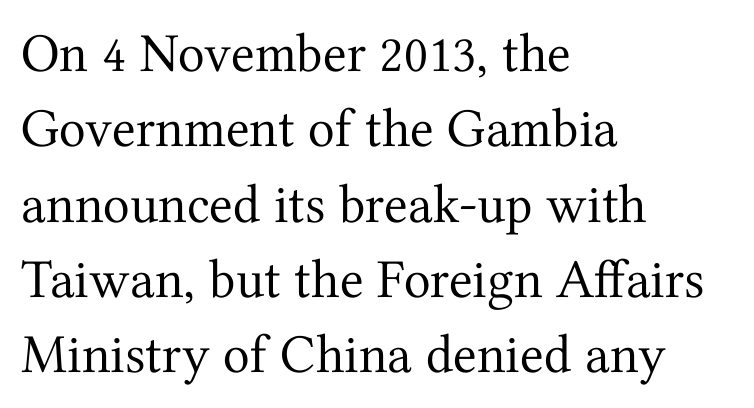
Q: Is the text bold? A: No.
Q: Is the text italic (slanted)? A: No, it is upright.
Q: Is the typeface a serif or a sans-serif typeface? A: Serif.
Q: Is the text underlined? A: No.
Q: How is the paragraph aligned? A: Left-aligned.
Q: Is the spacing between letters normal or unusually wide? A: Normal.
Q: Is the spacing between lines tight, normal or loose? A: Normal.
Q: Width (condensed, normal, or wide)? A: Normal.
Q: Stroke contrast? A: Medium.
Q: x-height? A: Medium.
Q: Monospaced? A: No.
